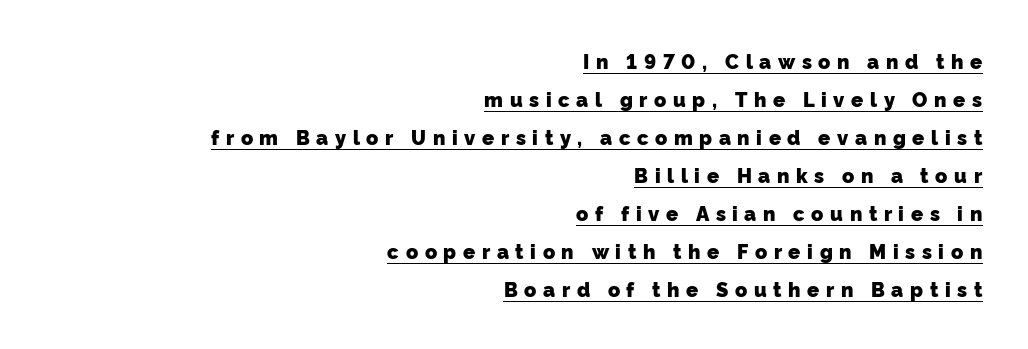
The image shows 20 px bold type; set right-aligned, loose line spacing (1.9x), unusually wide letter spacing (+0.33 em), underlined.
